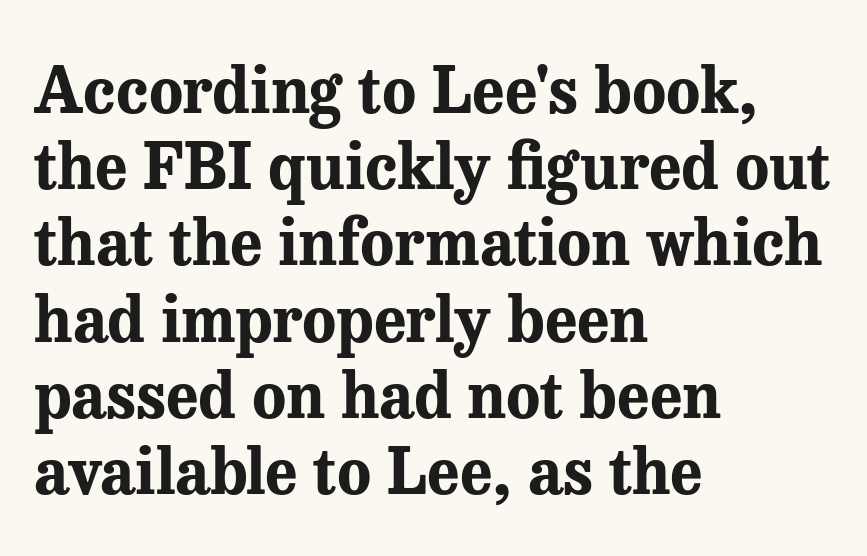
The image shows 63 px bold serif type, upright; set left-aligned, line spacing 1.21x, normal letter spacing, not underlined; medium stroke contrast and a medium x-height.
